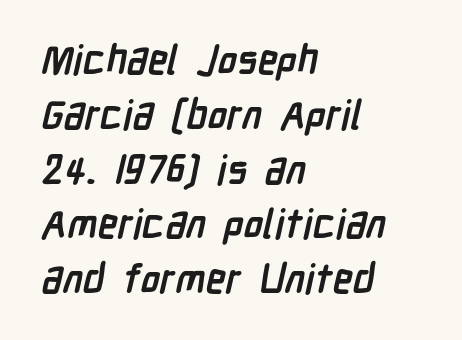
The image shows 40 px semibold, condensed sans-serif type; set left-aligned, normal line spacing (1.37x), normal letter spacing, not underlined; low stroke contrast and a medium x-height.
